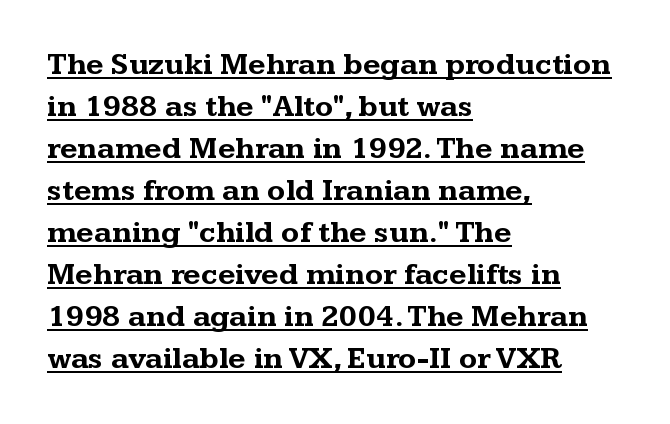
Q: Is the text bold? A: Yes.
Q: Is the text italic (slanted)? A: No, it is upright.
Q: Is the typeface a serif or a sans-serif typeface? A: Serif.
Q: Is the text underlined? A: Yes.
Q: How is the paragraph aligned? A: Left-aligned.
Q: Is the spacing between letters normal or unusually wide? A: Normal.
Q: Is the spacing between lines tight, normal or loose? A: Normal.
Q: Width (condensed, normal, or wide)? A: Wide.
Q: Stroke contrast? A: Medium.
Q: x-height? A: Medium.
Q: Monospaced? A: No.
